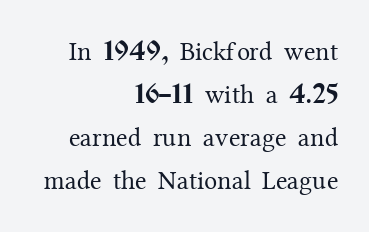
Horizontal alignment here is rightward, an uncommon choice for prose. Summary of weight: not heavy and not bold. Here the glyphs are tracked normally, forming tight word shapes. The gap between lines stays unmarked.
